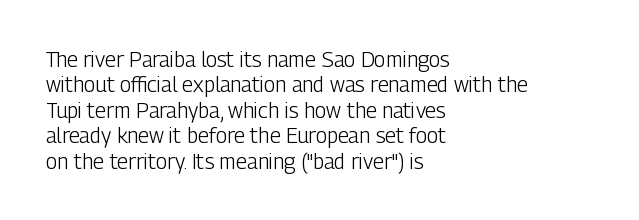
The image shows 21 px text type, upright; set left-aligned, line spacing 1.21x, normal letter spacing, not underlined.
